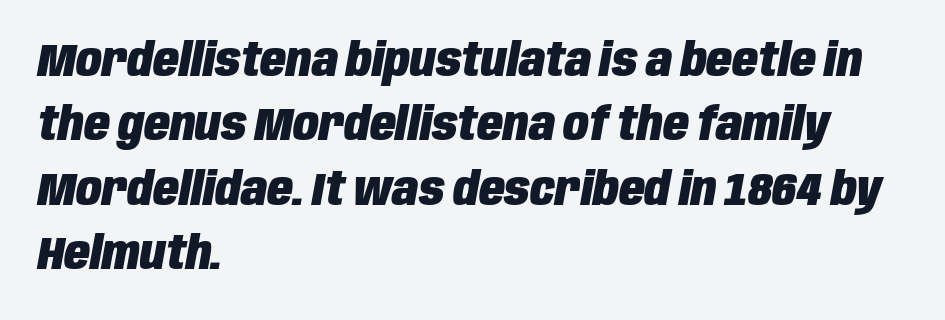
The image shows 47 px heavy, condensed type, italic (leaning right); set left-aligned, normal line spacing (1.37x), normal letter spacing, not underlined; low stroke contrast and a large x-height.
